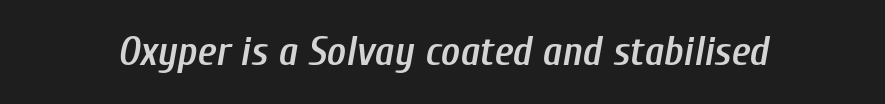
{"italic": "yes", "lean": "right", "slant_degrees": 10, "bold": "semi", "weight": "semibold", "width": "condensed", "stroke_contrast": "low", "x_height": "medium", "monospaced": "no", "underline": "no", "letter_spacing": "normal", "letter_spacing_em": 0.0, "glyph_px": 41}
